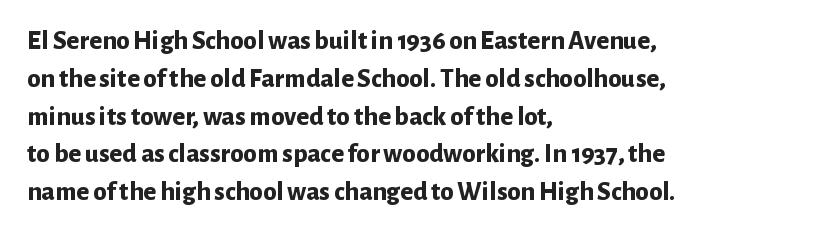
Q: Is the text bold? A: Yes.
Q: Is the text italic (slanted)? A: No, it is upright.
Q: Is the text underlined? A: No.
Q: How is the paragraph aligned? A: Left-aligned.
Q: Is the spacing between letters normal or unusually wide? A: Normal.
Q: Is the spacing between lines tight, normal or loose? A: Normal.
